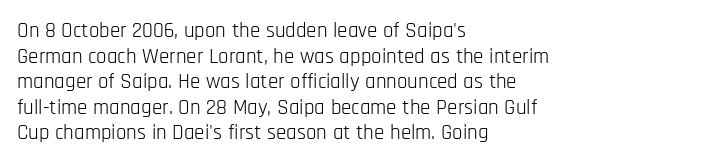
The image shows 21 px text type, upright; set left-aligned, line spacing 1.22x, normal letter spacing, not underlined.
